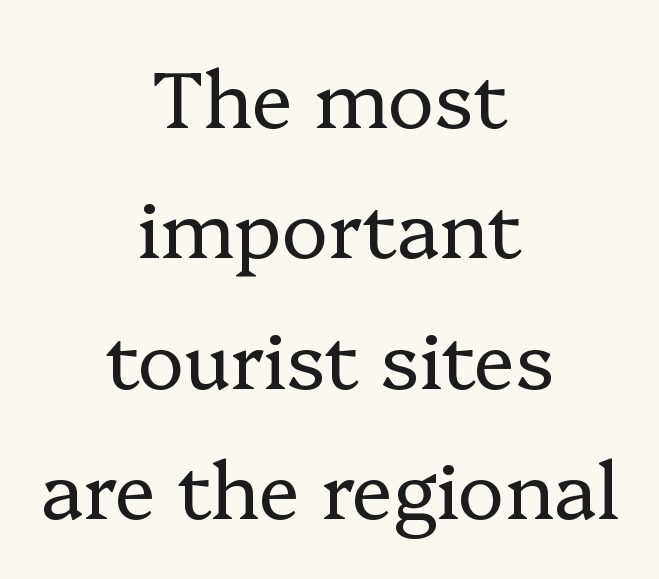
Is there much room between lines? A standard amount, neither cramped nor airy. The face used here is seriffed, in the tradition of book romans. Stems and bowls with no extra thickness — not bold. The letters stand upright; this is a roman face. Each letter keeps its own natural width here, so spacing adapts to shape.
